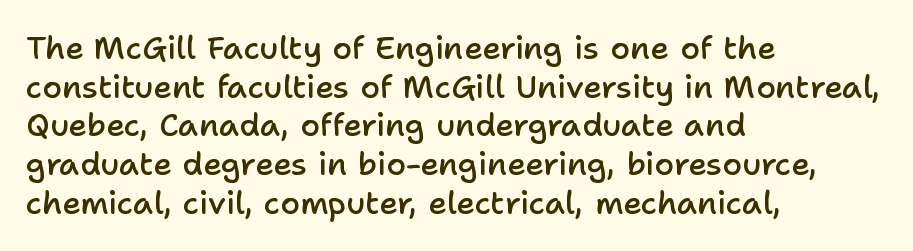
{"serif": "no", "italic": "no", "bold": "semi", "weight": "semibold", "width": "normal", "stroke_contrast": "low", "x_height": "medium", "monospaced": "no", "underline": "no", "align": "left", "line_spacing_ratio": 1.21, "letter_spacing": "normal", "letter_spacing_em": 0.0, "glyph_px": 32}
